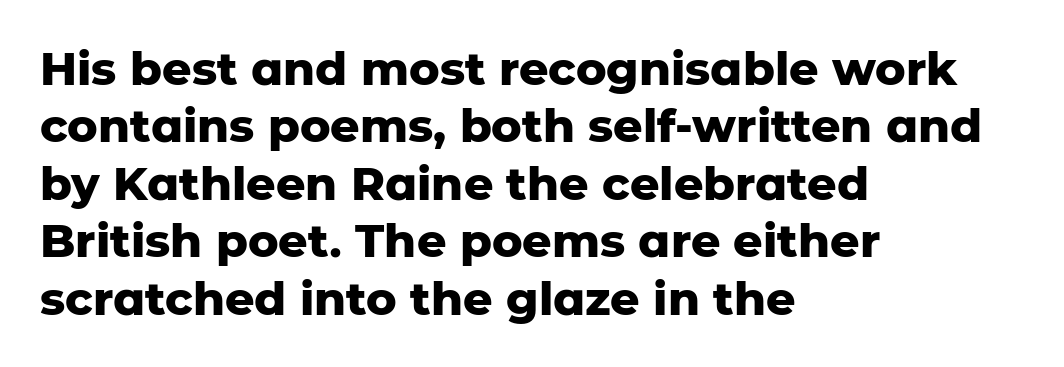
Short note: letters normally spaced. Set as a true bold cut, around the 700 mark. Tall strokes in this sample are plumb rather than angled. The gap between lines stays unmarked. Typographically, this falls in the sans-serif category.
